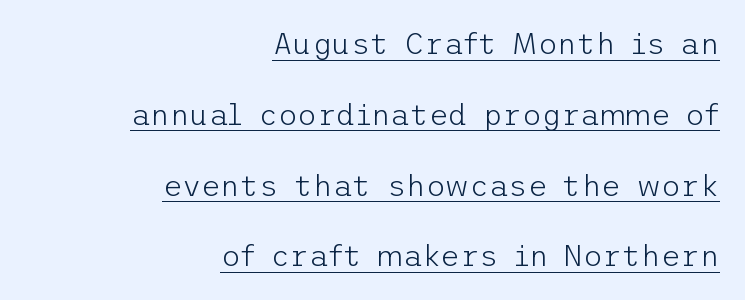
{"serif": "no", "italic": "no", "bold": "no", "weight": "light", "width": "normal", "stroke_contrast": "low", "x_height": "medium", "underline": "yes", "align": "right", "line_spacing": "loose", "line_spacing_ratio": 2.36, "letter_spacing": "normal", "letter_spacing_em": 0.0, "glyph_px": 30}
